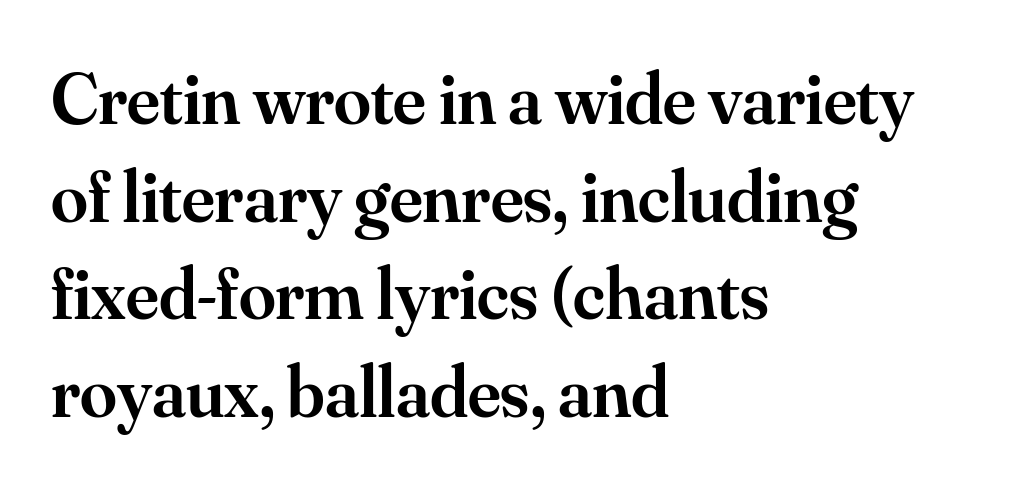
{"serif": "yes", "italic": "no", "bold": "semi", "weight": "semibold", "width": "normal", "stroke_contrast": "medium", "x_height": "small", "monospaced": "no", "underline": "no", "align": "left", "line_spacing": "normal", "line_spacing_ratio": 1.32, "letter_spacing": "normal", "letter_spacing_em": 0.0, "glyph_px": 74}
